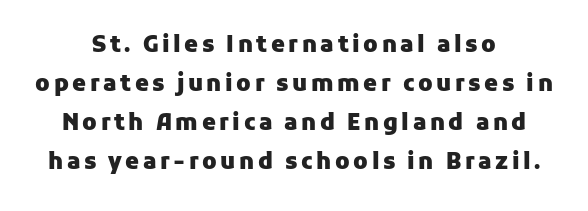
{"italic": "no", "bold": "yes", "underline": "no", "align": "center", "line_spacing_ratio": 1.78, "glyph_px": 22}
